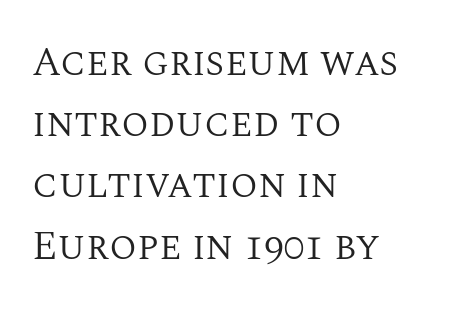
{"serif": "yes", "italic": "no", "bold": "no", "weight": "regular", "width": "normal", "stroke_contrast": "medium", "x_height": "large", "monospaced": "no", "underline": "no", "align": "left", "line_spacing": "normal", "line_spacing_ratio": 1.53, "letter_spacing": "normal", "letter_spacing_em": 0.0, "glyph_px": 40}
